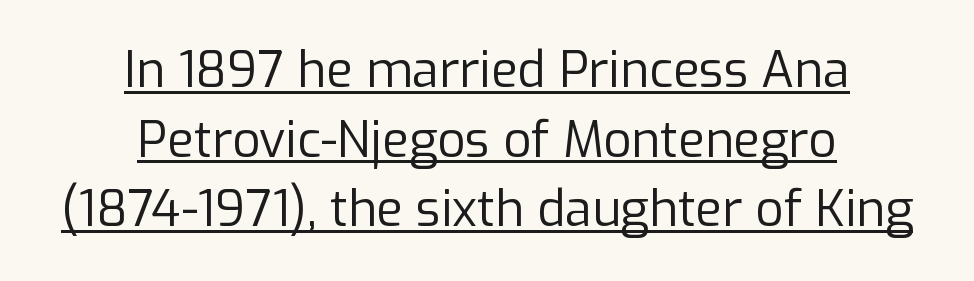
Q: Is the text bold? A: No.
Q: Is the text italic (slanted)? A: No, it is upright.
Q: Is the typeface a serif or a sans-serif typeface? A: Sans-serif.
Q: Is the text underlined? A: Yes.
Q: How is the paragraph aligned? A: Centered.
Q: Is the spacing between letters normal or unusually wide? A: Normal.
Q: Is the spacing between lines tight, normal or loose? A: Normal.
Q: Width (condensed, normal, or wide)? A: Normal.
Q: Stroke contrast? A: Low.
Q: x-height? A: Medium.
Q: Monospaced? A: No.
